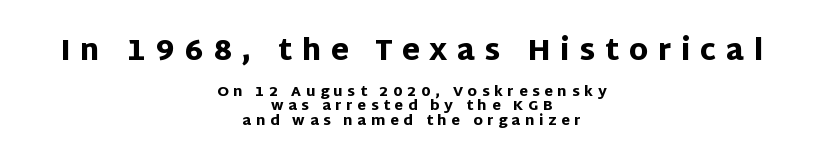
Q: Is the text bold? A: Yes.
Q: Is the text italic (slanted)? A: No, it is upright.
Q: Is the typeface a serif or a sans-serif typeface? A: Sans-serif.
Q: Is the text underlined? A: No.
Q: How is the paragraph aligned? A: Centered.
Q: Is the spacing between letters normal or unusually wide? A: Unusually wide.
Q: Is the spacing between lines tight, normal or loose? A: Tight.
Q: Which block of text is set in a larger size, the first (top) or the second (bottom)? A: The first (top) one.
Q: Width (condensed, normal, or wide)? A: Normal.
Q: Stroke contrast? A: Low.
Q: x-height? A: Large.
Q: Monospaced? A: No.
